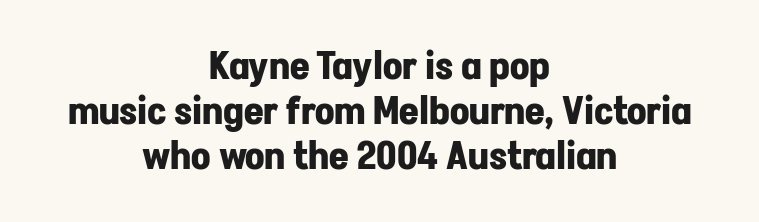
The image shows 38 px bold sans-serif type, upright; set centered, line spacing 1.19x, normal letter spacing, not underlined; low stroke contrast and a medium x-height.
